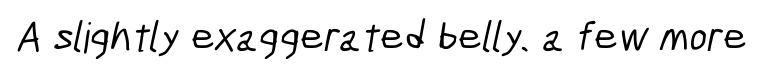
Q: Is the typeface a serif or a sans-serif typeface? A: Sans-serif.
Q: Is the text underlined? A: No.
Q: Is the spacing between letters normal or unusually wide? A: Normal.
Q: Width (condensed, normal, or wide)? A: Condensed.
Q: Stroke contrast? A: Low.
Q: x-height? A: Medium.
Q: Monospaced? A: No.
